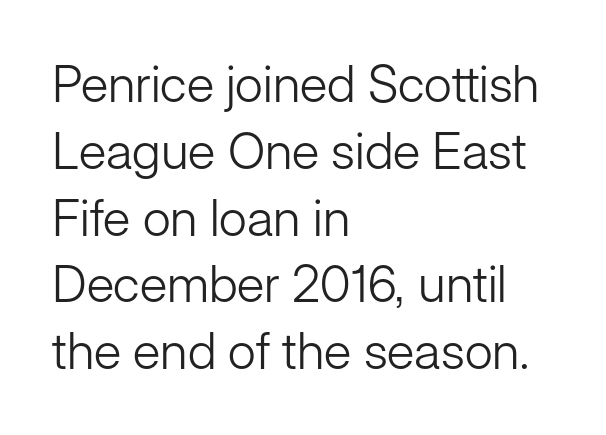
Q: Is the text bold? A: No.
Q: Is the text italic (slanted)? A: No, it is upright.
Q: Is the typeface a serif or a sans-serif typeface? A: Sans-serif.
Q: Is the text underlined? A: No.
Q: How is the paragraph aligned? A: Left-aligned.
Q: Is the spacing between letters normal or unusually wide? A: Normal.
Q: Is the spacing between lines tight, normal or loose? A: Normal.
Q: Width (condensed, normal, or wide)? A: Normal.
Q: Stroke contrast? A: Low.
Q: x-height? A: Medium.
Q: Monospaced? A: No.
